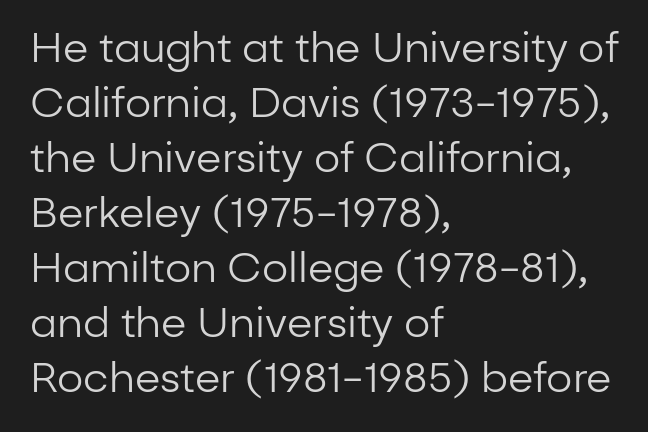
{"serif": "no", "italic": "no", "bold": "no", "weight": "regular", "width": "normal", "stroke_contrast": "low", "x_height": "medium", "monospaced": "no", "underline": "no", "align": "left", "line_spacing": "normal", "line_spacing_ratio": 1.34, "letter_spacing": "normal", "letter_spacing_em": 0.0, "glyph_px": 41}
